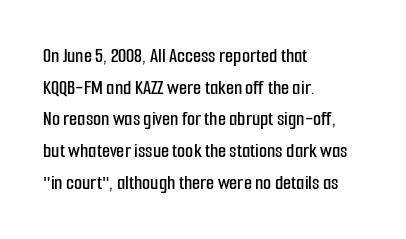
Q: Is the text italic (slanted)? A: No, it is upright.
Q: Is the text underlined? A: No.
Q: How is the paragraph aligned? A: Left-aligned.
Q: Is the spacing between letters normal or unusually wide? A: Normal.
Q: Is the spacing between lines tight, normal or loose? A: Normal.
